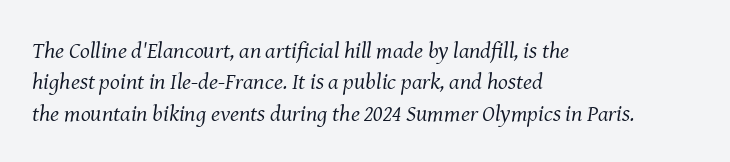
The image shows 23 px text type, italic (leaning right); set left-aligned, normal line spacing (1.36x), normal letter spacing, not underlined.
